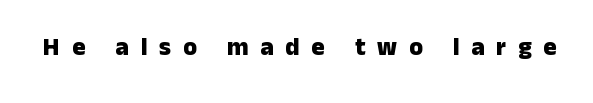
Q: Is the text bold? A: Yes.
Q: Is the text italic (slanted)? A: No, it is upright.
Q: Is the text underlined? A: No.
Q: Is the spacing between letters normal or unusually wide? A: Unusually wide.
